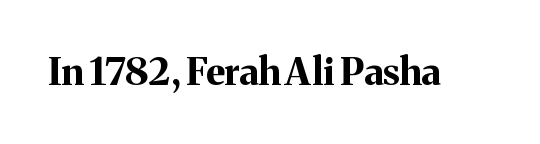
This sample has the flowing, uneven cadence of proportional lettering. These lines carry a lot of weight — the face is fully bold. The space beneath each line is pristine and unruled. Unlike a clean sans, this face finishes its strokes with serifs.
